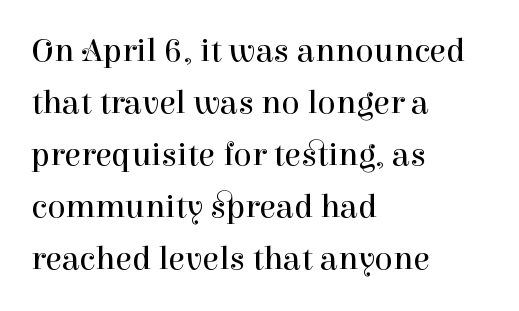
Q: Is the text bold? A: No.
Q: Is the text italic (slanted)? A: No, it is upright.
Q: Is the typeface a serif or a sans-serif typeface? A: Serif.
Q: Is the text underlined? A: No.
Q: How is the paragraph aligned? A: Left-aligned.
Q: Is the spacing between letters normal or unusually wide? A: Normal.
Q: Is the spacing between lines tight, normal or loose? A: Normal.
Q: Width (condensed, normal, or wide)? A: Normal.
Q: Stroke contrast? A: High.
Q: x-height? A: Medium.
Q: Monospaced? A: No.
